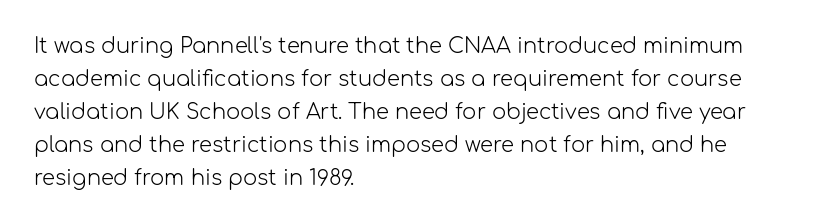
The image shows 21 px text type, upright; set left-aligned, normal line spacing (1.57x), normal letter spacing, not underlined.
